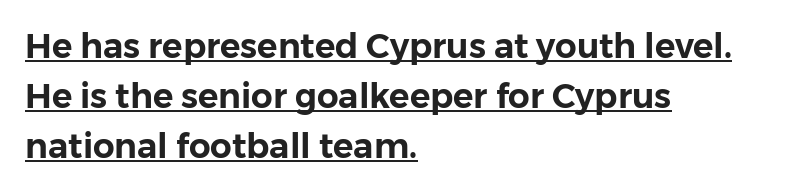
{"serif": "no", "italic": "no", "width": "normal", "stroke_contrast": "low", "x_height": "medium", "monospaced": "no", "underline": "yes", "align": "left", "line_spacing": "normal", "line_spacing_ratio": 1.47, "letter_spacing": "normal", "letter_spacing_em": 0.0, "glyph_px": 34}
